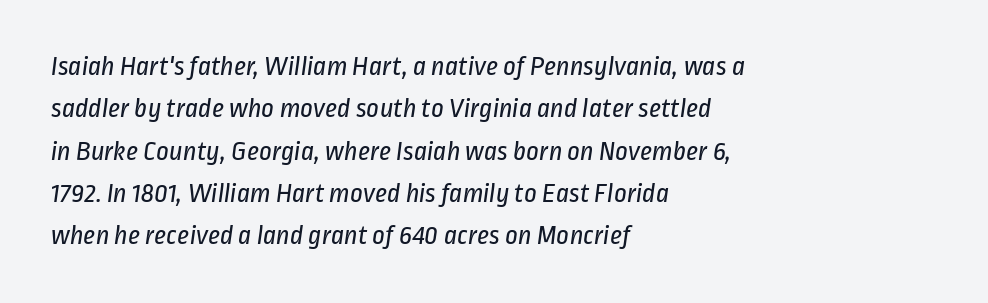
Vertically, the passage feels balanced, rows spaced as you'd expect. Stems and bowls with no extra thickness — not bold. The letters advance in unequal steps, a hallmark of proportional type. Caption: standard tracking, unaltered. The passage shown is typeset with a sans-serif family.
